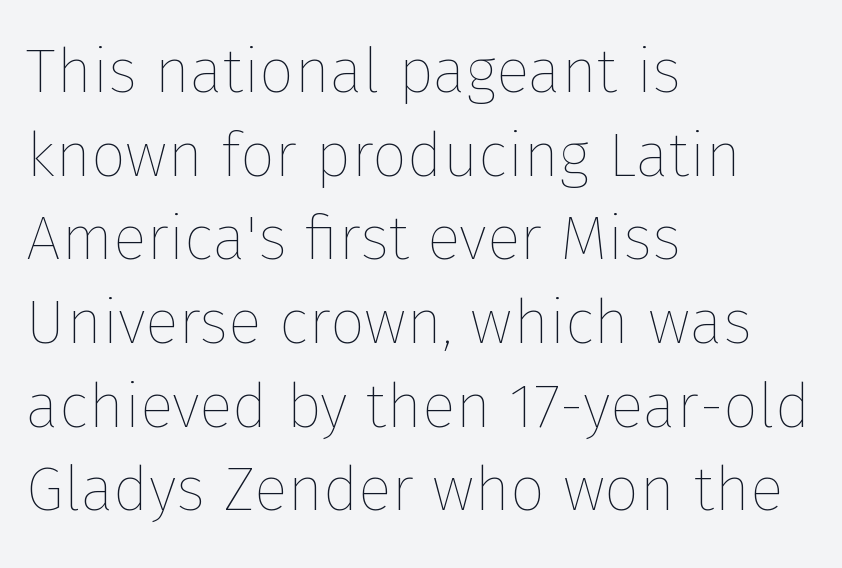
The image shows 62 px thin type, upright; set left-aligned, normal line spacing (1.35x), normal letter spacing, not underlined; low stroke contrast and a medium x-height.
